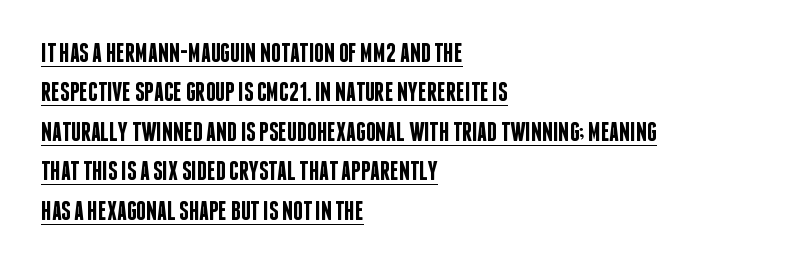
The image shows 27 px text type, upright; set left-aligned, normal line spacing (1.46x), normal letter spacing, underlined.
